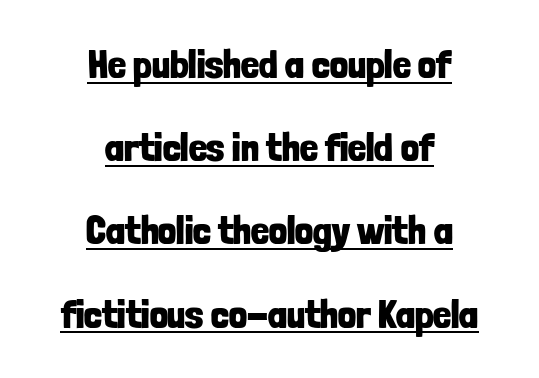
The image shows 40 px bold, condensed sans-serif type, upright; set centered, loose line spacing (2.08x), normal letter spacing, underlined; low stroke contrast and a medium x-height.
